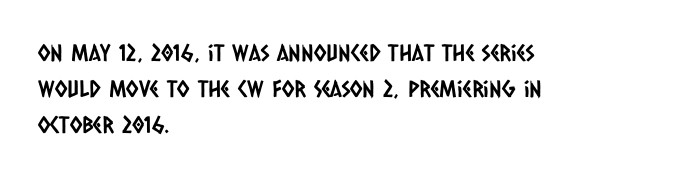
{"underline": "no", "align": "left", "line_spacing": "normal", "line_spacing_ratio": 1.57, "letter_spacing": "normal", "letter_spacing_em": 0.0, "glyph_px": 23}
